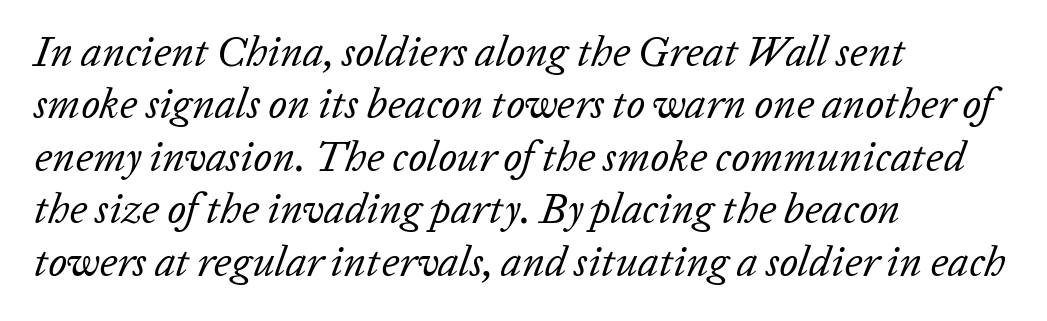
Q: Is the text bold? A: No.
Q: Is the text italic (slanted)? A: Yes, it leans right by about 20 degrees.
Q: Is the text underlined? A: No.
Q: How is the paragraph aligned? A: Left-aligned.
Q: Is the spacing between letters normal or unusually wide? A: Normal.
Q: Is the spacing between lines tight, normal or loose? A: Normal.
Q: Width (condensed, normal, or wide)? A: Normal.
Q: Stroke contrast? A: Low.
Q: x-height? A: Medium.
Q: Monospaced? A: No.
